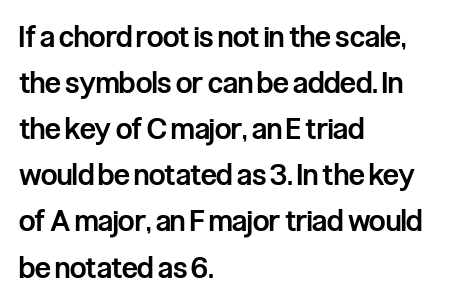
The image shows 29 px semibold, condensed sans-serif type, upright; set left-aligned, normal line spacing (1.59x), normal letter spacing, not underlined; low stroke contrast and a medium x-height.
